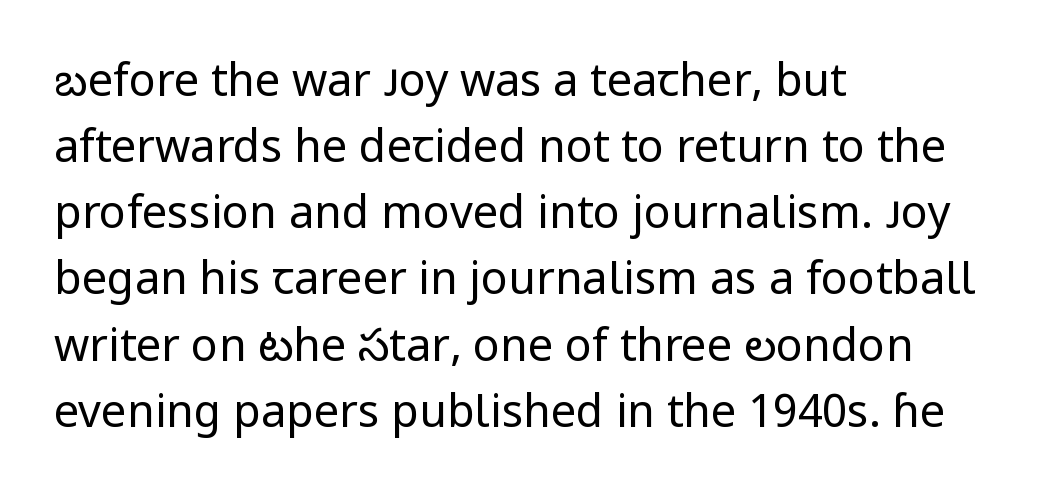
{"serif": "no", "italic": "no", "bold": "no", "weight": "regular", "width": "normal", "stroke_contrast": "low", "x_height": "medium", "monospaced": "no", "underline": "no", "align": "left", "line_spacing": "normal", "line_spacing_ratio": 1.47, "letter_spacing": "normal", "letter_spacing_em": 0.0, "glyph_px": 45}
